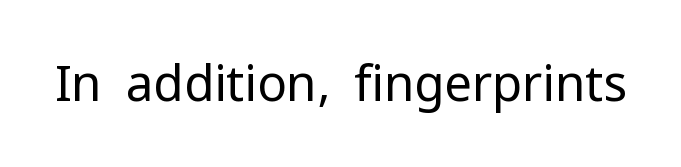
The image shows 49 px regular-weight sans-serif type, upright; set normal letter spacing, not underlined; low stroke contrast and a medium x-height.
